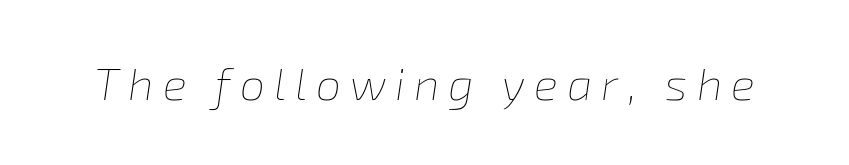
Is the type slanted? Yes — the strokes lean at a clear angle. The passage shown is typed in a proportional face where columns would drift. The strokes are not fattened; the text isn't bold. Compared with typical body copy, the letter spacing here is much looser. Descender tails drop into unmarked territory.
